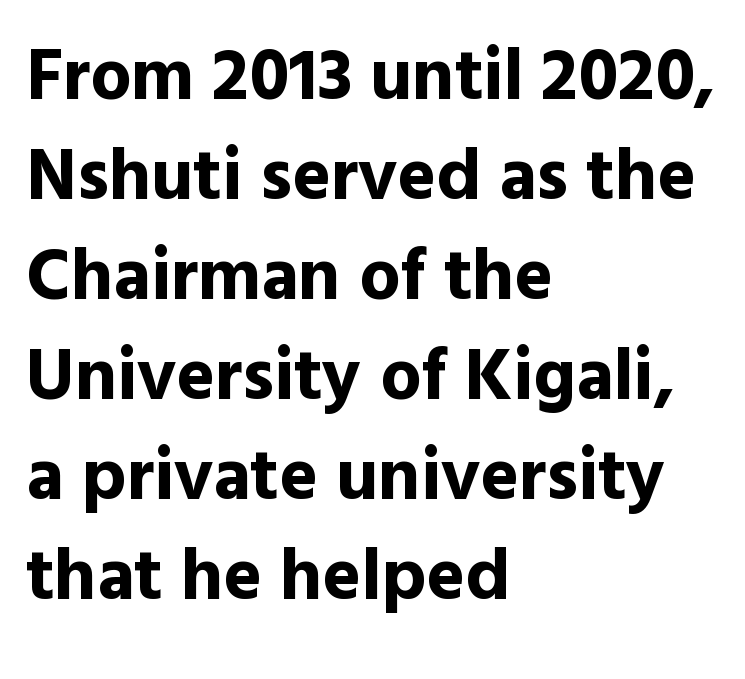
{"serif": "no", "italic": "no", "bold": "yes", "weight": "bold", "width": "normal", "x_height": "medium", "monospaced": "no", "underline": "no", "align": "left", "line_spacing": "normal", "line_spacing_ratio": 1.37, "letter_spacing": "normal", "letter_spacing_em": 0.0, "glyph_px": 73}
